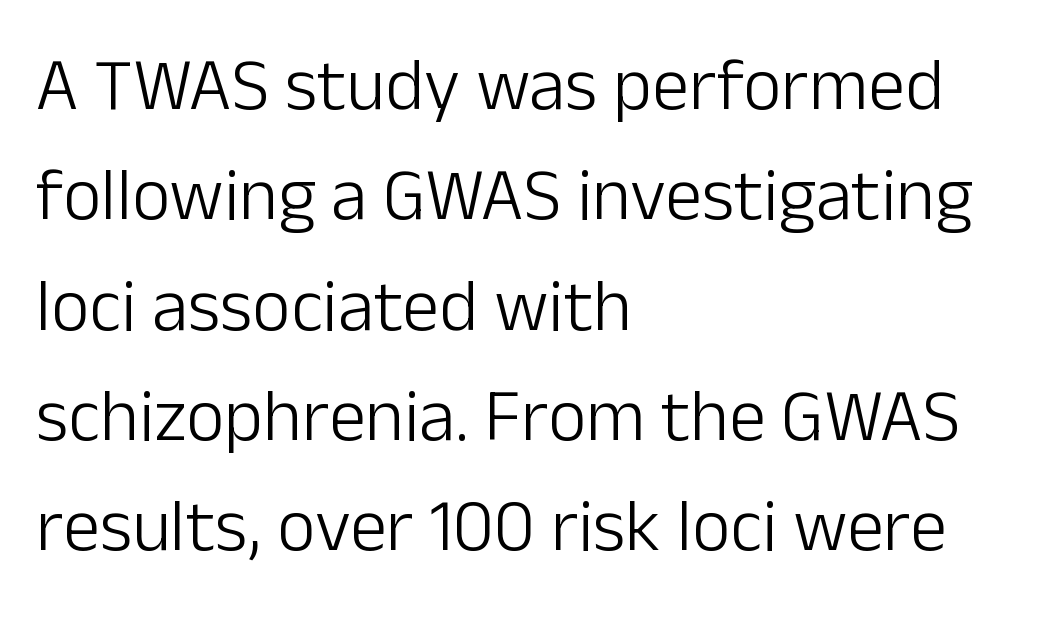
{"serif": "no", "italic": "no", "bold": "no", "weight": "light", "width": "normal", "stroke_contrast": "low", "x_height": "medium", "monospaced": "no", "underline": "no", "align": "left", "line_spacing": "normal", "line_spacing_ratio": 1.49, "letter_spacing": "normal", "letter_spacing_em": 0.0, "glyph_px": 74}
